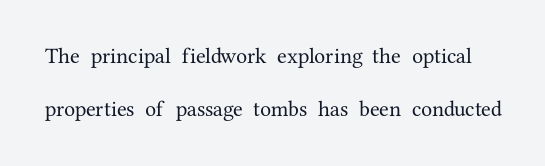
Beneath every word, the page is bare. When letters stand straight like this, we call the style roman or upright. Is the letter spacing exaggerated? No — it looks like the ordinary default. You could fit nearly another row in the gap between these rows.
